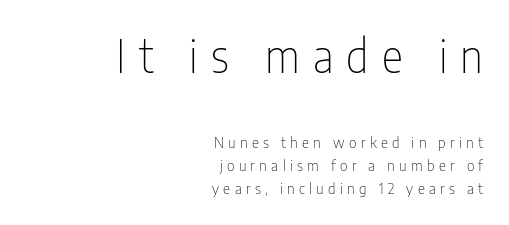
Q: Is the text bold? A: No.
Q: Is the text italic (slanted)? A: No, it is upright.
Q: Is the typeface a serif or a sans-serif typeface? A: Sans-serif.
Q: Is the text underlined? A: No.
Q: How is the paragraph aligned? A: Right-aligned.
Q: Is the spacing between letters normal or unusually wide? A: Unusually wide.
Q: Is the spacing between lines tight, normal or loose? A: Normal.
Q: Which block of text is set in a larger size, the first (top) or the second (bottom)? A: The first (top) one.
Q: Width (condensed, normal, or wide)? A: Condensed.
Q: Stroke contrast? A: Low.
Q: x-height? A: Medium.
Q: Monospaced? A: No.
